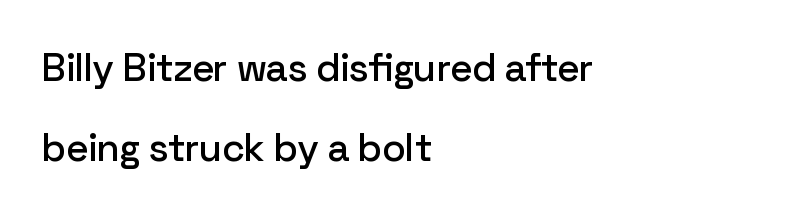
Q: Is the text italic (slanted)? A: No, it is upright.
Q: Is the typeface a serif or a sans-serif typeface? A: Sans-serif.
Q: Is the text underlined? A: No.
Q: How is the paragraph aligned? A: Left-aligned.
Q: Is the spacing between letters normal or unusually wide? A: Normal.
Q: Is the spacing between lines tight, normal or loose? A: Loose.
Q: Width (condensed, normal, or wide)? A: Normal.
Q: Stroke contrast? A: Low.
Q: x-height? A: Medium.
Q: Monospaced? A: No.
